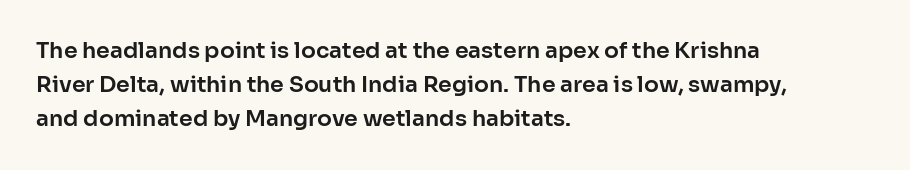
Q: Is the text italic (slanted)? A: No, it is upright.
Q: Is the text underlined? A: No.
Q: How is the paragraph aligned? A: Left-aligned.
Q: Is the spacing between letters normal or unusually wide? A: Normal.
Q: Is the spacing between lines tight, normal or loose? A: Normal.
